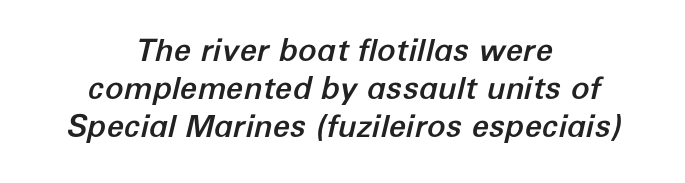
{"italic": "yes", "lean": "right", "slant_degrees": 12, "width": "normal", "stroke_contrast": "low", "x_height": "medium", "monospaced": "no", "underline": "no", "align": "center", "line_spacing_ratio": 1.23, "letter_spacing": "normal", "letter_spacing_em": 0.0, "glyph_px": 31}
